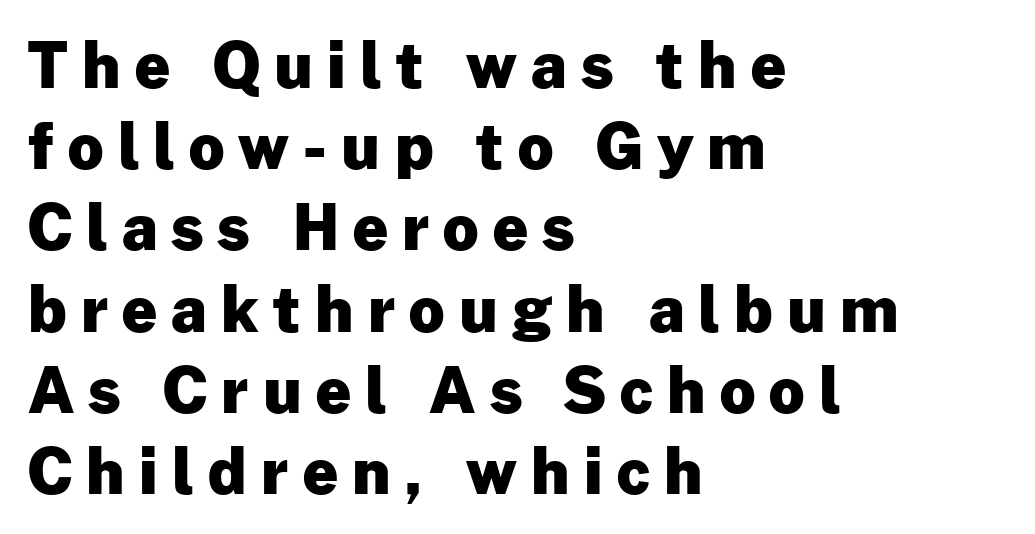
Q: Is the text bold? A: Yes.
Q: Is the text italic (slanted)? A: No, it is upright.
Q: Is the typeface a serif or a sans-serif typeface? A: Sans-serif.
Q: Is the text underlined? A: No.
Q: How is the paragraph aligned? A: Left-aligned.
Q: Is the spacing between letters normal or unusually wide? A: Unusually wide.
Q: Is the spacing between lines tight, normal or loose? A: Normal.
Q: Width (condensed, normal, or wide)? A: Normal.
Q: Stroke contrast? A: Low.
Q: x-height? A: Medium.
Q: Monospaced? A: No.
